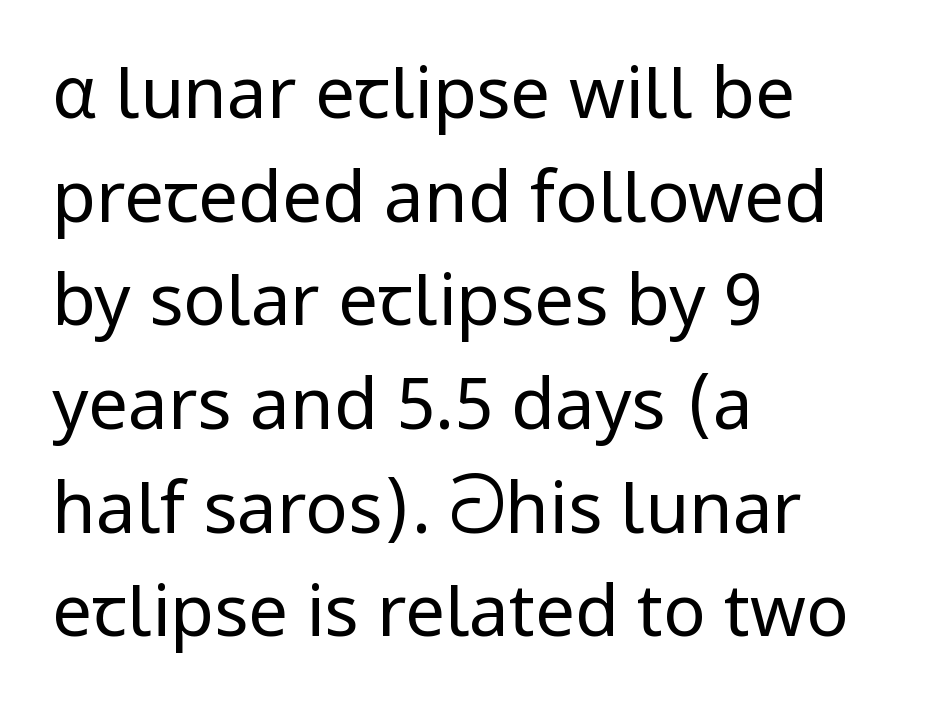
This rendering leaves character spacing at its baseline value. Posture: upright roman. Beneath every word, the page is bare. Weight: not bold — regular or lighter. Looks like regular typesetting: each glyph gets only the width it needs.
